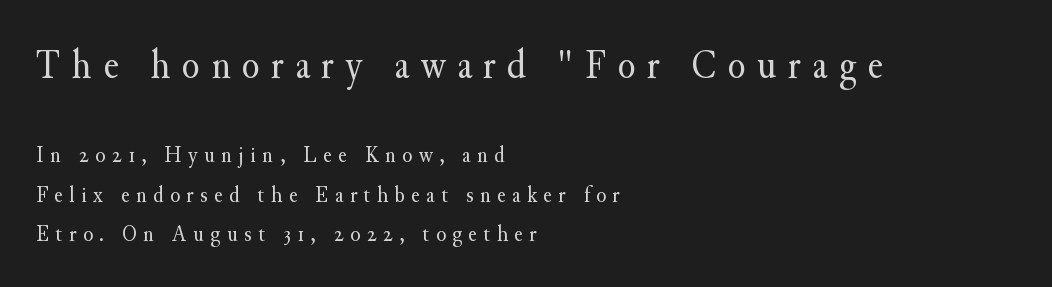
Q: Is the text bold? A: No.
Q: Is the text italic (slanted)? A: No, it is upright.
Q: Is the typeface a serif or a sans-serif typeface? A: Serif.
Q: Is the text underlined? A: No.
Q: How is the paragraph aligned? A: Left-aligned.
Q: Is the spacing between letters normal or unusually wide? A: Unusually wide.
Q: Is the spacing between lines tight, normal or loose? A: Normal.
Q: Which block of text is set in a larger size, the first (top) or the second (bottom)? A: The first (top) one.
Q: Width (condensed, normal, or wide)? A: Normal.
Q: Stroke contrast? A: Medium.
Q: x-height? A: Small.
Q: Monospaced? A: No.
